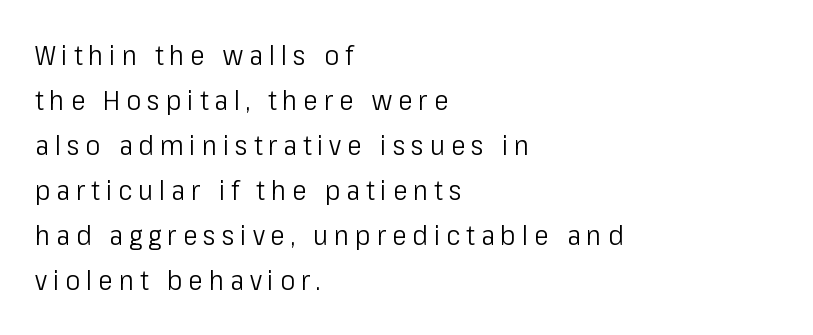
Q: Is the text bold? A: No.
Q: Is the text italic (slanted)? A: No, it is upright.
Q: Is the typeface a serif or a sans-serif typeface? A: Sans-serif.
Q: Is the text underlined? A: No.
Q: How is the paragraph aligned? A: Left-aligned.
Q: Is the spacing between letters normal or unusually wide? A: Unusually wide.
Q: Is the spacing between lines tight, normal or loose? A: Normal.
Q: Width (condensed, normal, or wide)? A: Condensed.
Q: Stroke contrast? A: Low.
Q: x-height? A: Medium.
Q: Monospaced? A: No.
